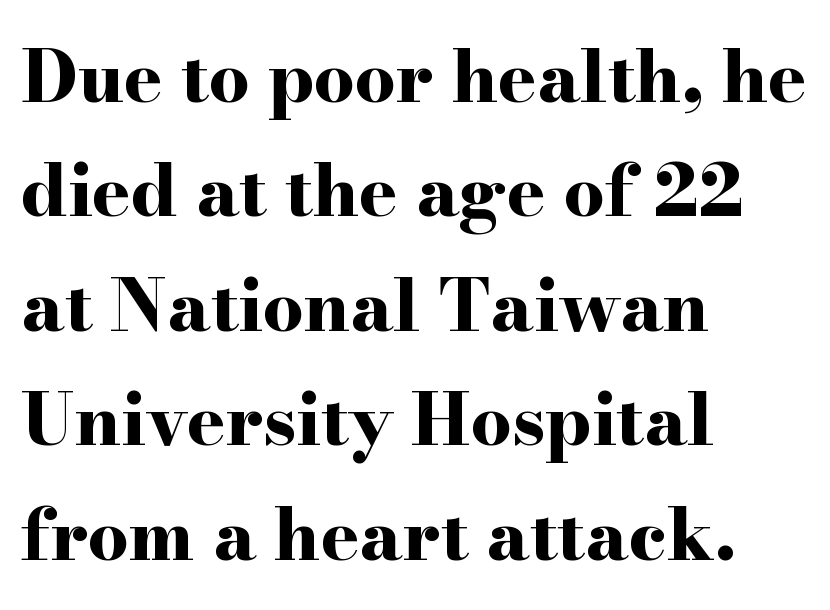
The typeface chosen for these lines features serifs. Weight check: bold — yes, fully. Successive baselines arrive at the customary interval. Descenders hang freely into open space. The rendering uses natural spacing where letterforms have individual widths. The passage shown has conventional tracking throughout.
